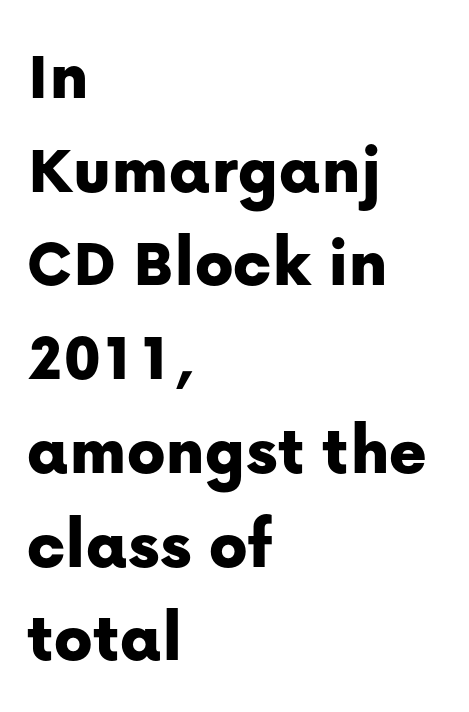
Q: Is the text italic (slanted)? A: No, it is upright.
Q: Is the typeface a serif or a sans-serif typeface? A: Sans-serif.
Q: Is the text underlined? A: No.
Q: How is the paragraph aligned? A: Left-aligned.
Q: Is the spacing between letters normal or unusually wide? A: Normal.
Q: Is the spacing between lines tight, normal or loose? A: Normal.
Q: Width (condensed, normal, or wide)? A: Normal.
Q: Stroke contrast? A: Low.
Q: x-height? A: Medium.
Q: Monospaced? A: No.
